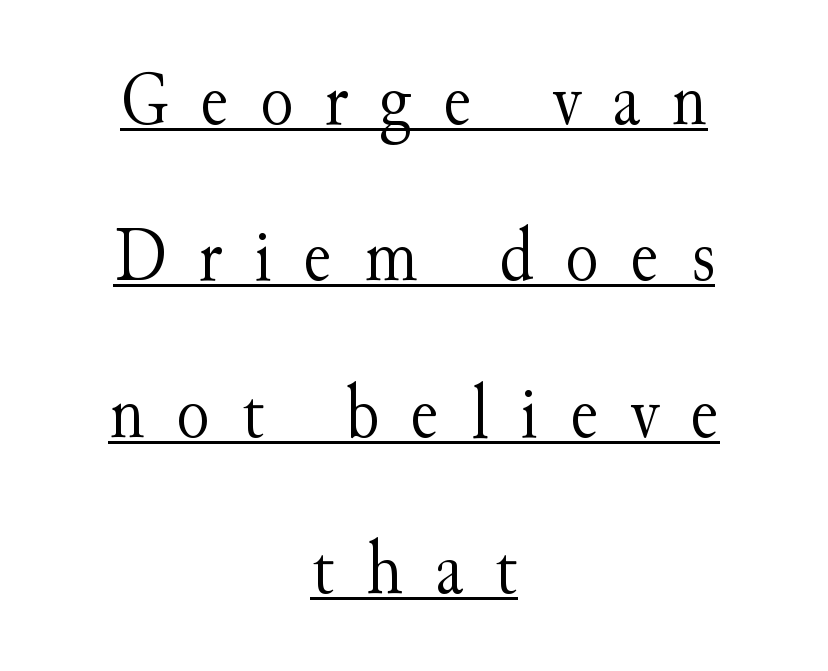
The image shows 77 px light serif type, upright; set centered, loose line spacing (2.03x), unusually wide letter spacing (+0.41 em), underlined; medium stroke contrast and a small x-height.
